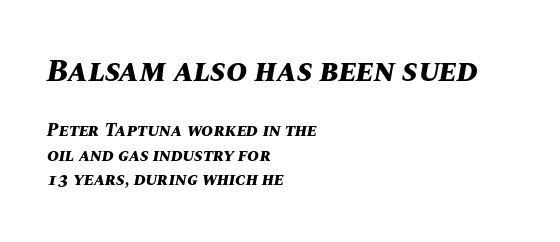
The image shows 32 px bold type, italic (leaning right); set left-aligned, normal line spacing (1.36x), normal letter spacing, not underlined; the first (top) block is 1.78x larger; medium stroke contrast and a large x-height.
